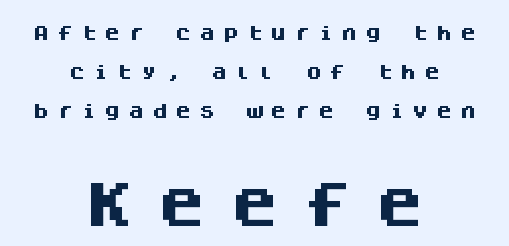
Q: Is the text bold? A: Yes.
Q: Is the text italic (slanted)? A: No, it is upright.
Q: Is the typeface a serif or a sans-serif typeface? A: Sans-serif.
Q: Is the text underlined? A: No.
Q: How is the paragraph aligned? A: Centered.
Q: Is the spacing between letters normal or unusually wide? A: Unusually wide.
Q: Is the spacing between lines tight, normal or loose? A: Loose.
Q: Which block of text is set in a larger size, the first (top) or the second (bottom)? A: The second (bottom) one.
Q: Width (condensed, normal, or wide)? A: Normal.
Q: Stroke contrast? A: Medium.
Q: x-height? A: Large.
Q: Monospaced? A: Yes.
